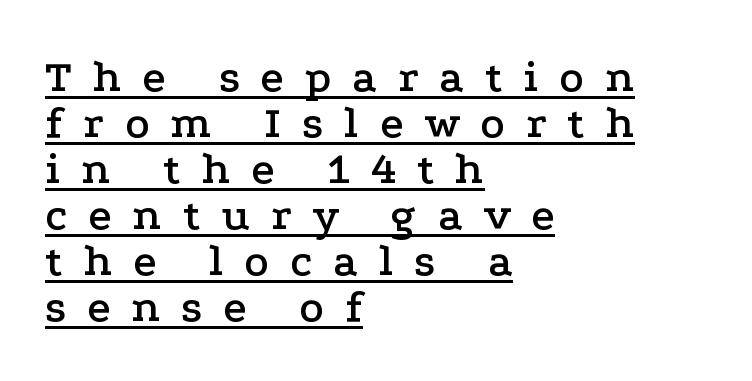
{"serif": "yes", "italic": "no", "width": "wide", "stroke_contrast": "low", "x_height": "medium", "monospaced": "no", "underline": "yes", "align": "left", "line_spacing": "tight", "line_spacing_ratio": 1.0, "letter_spacing": "wide", "letter_spacing_em": 0.45, "glyph_px": 46}
